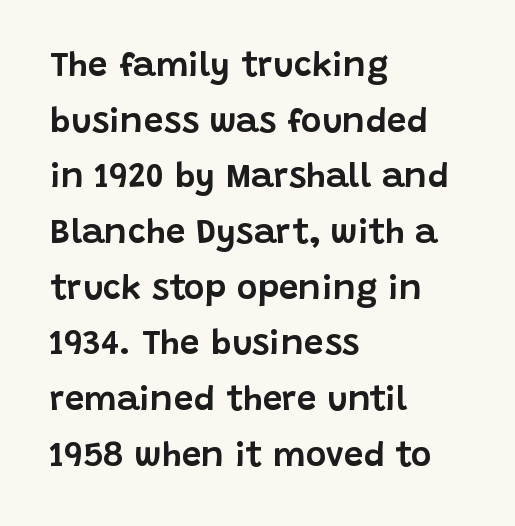
{"serif": "no", "italic": "no", "width": "normal", "stroke_contrast": "low", "x_height": "large", "monospaced": "no", "underline": "no", "align": "left", "line_spacing": "normal", "line_spacing_ratio": 1.59, "letter_spacing": "normal", "letter_spacing_em": 0.0, "glyph_px": 35}
